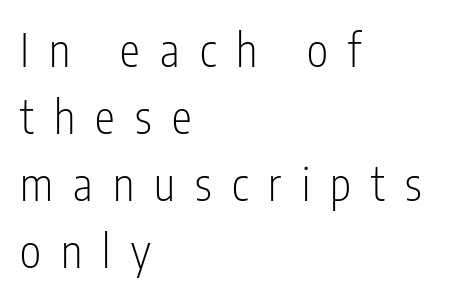
{"serif": "no", "italic": "no", "bold": "no", "weight": "light", "width": "condensed", "stroke_contrast": "low", "x_height": "medium", "monospaced": "no", "underline": "no", "align": "left", "line_spacing": "normal", "line_spacing_ratio": 1.49, "letter_spacing": "wide", "letter_spacing_em": 0.45, "glyph_px": 45}
